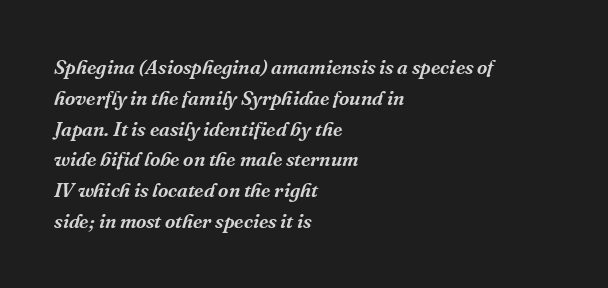
{"italic": "yes", "lean": "right", "slant_degrees": 16, "underline": "no", "align": "left", "line_spacing": "normal", "line_spacing_ratio": 1.54, "letter_spacing": "normal", "letter_spacing_em": 0.0, "glyph_px": 20}
